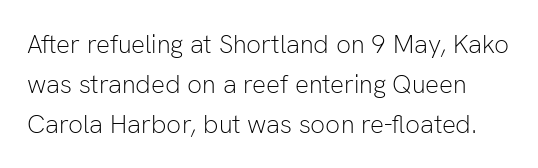
The image shows 26 px text type, upright; set normal line spacing (1.53x), normal letter spacing, not underlined.
